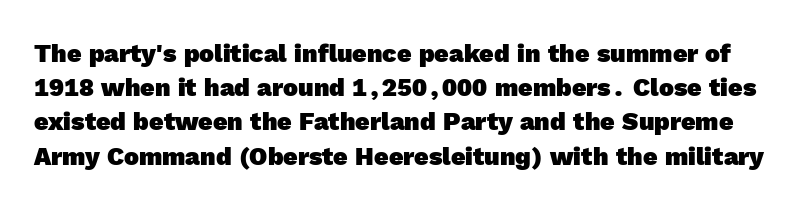
{"bold": "yes", "underline": "no", "line_spacing": "normal", "line_spacing_ratio": 1.37, "letter_spacing": "normal", "letter_spacing_em": 0.0, "glyph_px": 25}
